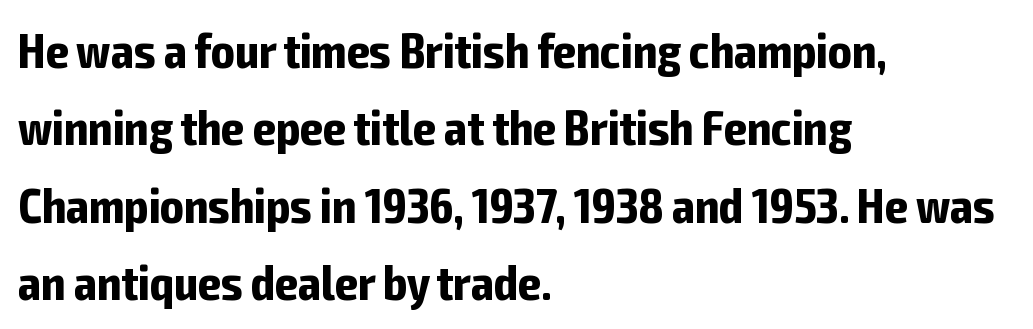
Q: Is the text bold? A: Yes.
Q: Is the text italic (slanted)? A: No, it is upright.
Q: Is the typeface a serif or a sans-serif typeface? A: Sans-serif.
Q: Is the text underlined? A: No.
Q: How is the paragraph aligned? A: Left-aligned.
Q: Is the spacing between letters normal or unusually wide? A: Normal.
Q: Is the spacing between lines tight, normal or loose? A: Normal.
Q: Width (condensed, normal, or wide)? A: Condensed.
Q: Stroke contrast? A: Low.
Q: x-height? A: Medium.
Q: Monospaced? A: No.
